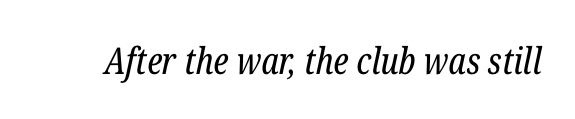
Q: Is the text bold? A: No.
Q: Is the text italic (slanted)? A: Yes, it leans right by about 12 degrees.
Q: Is the typeface a serif or a sans-serif typeface? A: Serif.
Q: Is the text underlined? A: No.
Q: Is the spacing between letters normal or unusually wide? A: Normal.
Q: Width (condensed, normal, or wide)? A: Condensed.
Q: Stroke contrast? A: Low.
Q: x-height? A: Medium.
Q: Monospaced? A: No.
